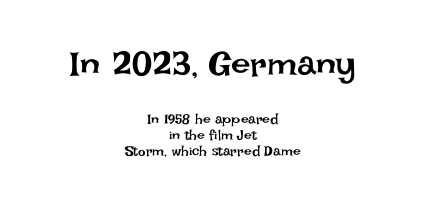
The image shows 35 px regular-weight type, upright; set centered, tight line spacing (1.12x), normal letter spacing, not underlined; the first (top) block is 2.5x larger; low stroke contrast and a large x-height.
